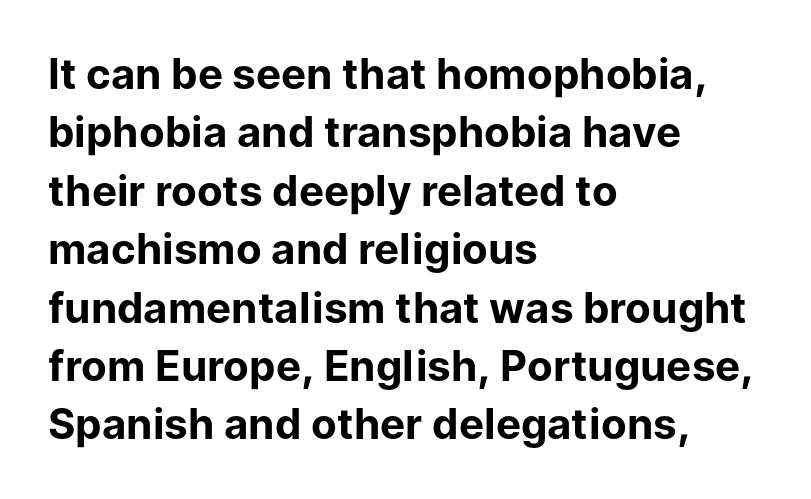
The image shows 42 px bold sans-serif type, upright; set left-aligned, normal line spacing (1.39x), normal letter spacing, not underlined; low stroke contrast and a medium x-height.
